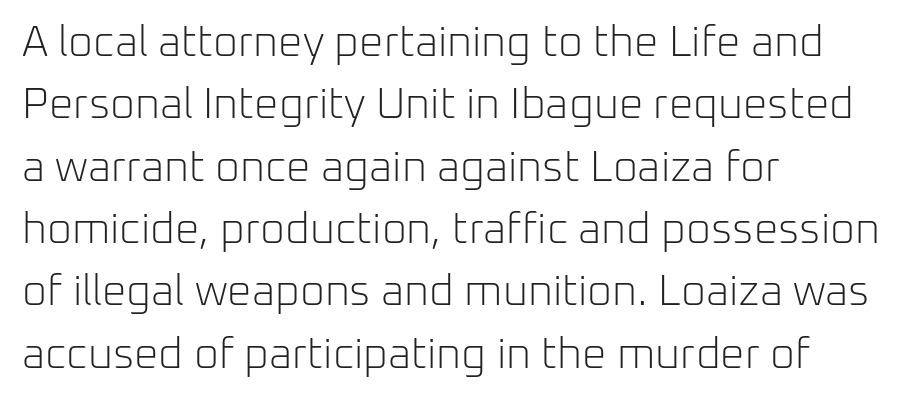
The image shows 43 px light sans-serif type, upright; set left-aligned, normal line spacing (1.45x), normal letter spacing, not underlined; low stroke contrast and a medium x-height.
